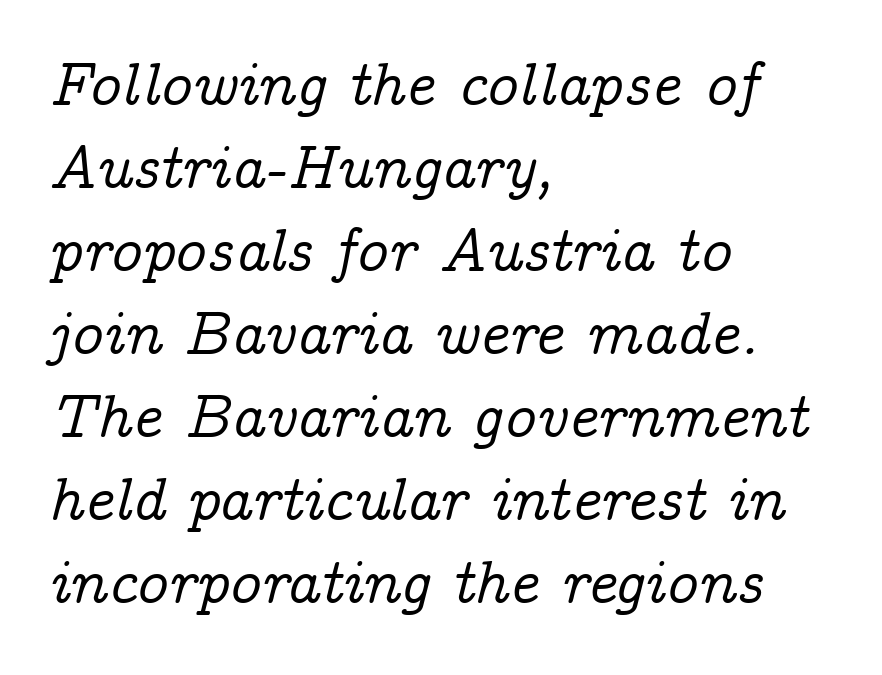
Q: Is the text italic (slanted)? A: Yes, it leans right by about 14 degrees.
Q: Is the typeface a serif or a sans-serif typeface? A: Serif.
Q: Is the text underlined? A: No.
Q: How is the paragraph aligned? A: Left-aligned.
Q: Is the spacing between letters normal or unusually wide? A: Normal.
Q: Is the spacing between lines tight, normal or loose? A: Normal.
Q: Width (condensed, normal, or wide)? A: Normal.
Q: Stroke contrast? A: Low.
Q: x-height? A: Medium.
Q: Monospaced? A: No.
